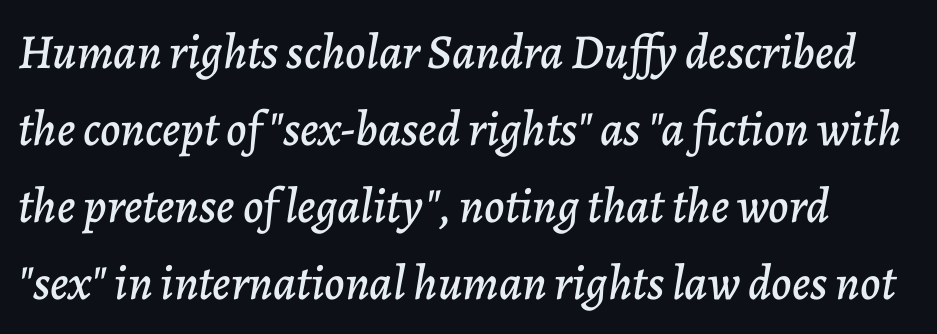
The image shows 49 px text type, italic (leaning right); set normal line spacing (1.57x), normal letter spacing, not underlined; low stroke contrast and a medium x-height.
